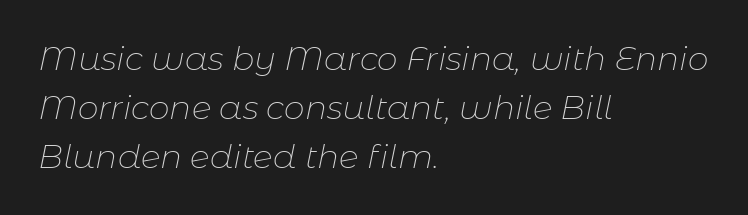
Looks like regular typesetting: each glyph gets only the width it needs. This reads as an unemphasized weight, regular at the heaviest. Layout note: lines flush left. Short note: letters normally spaced. Check the space under the baseline: it is left empty.
